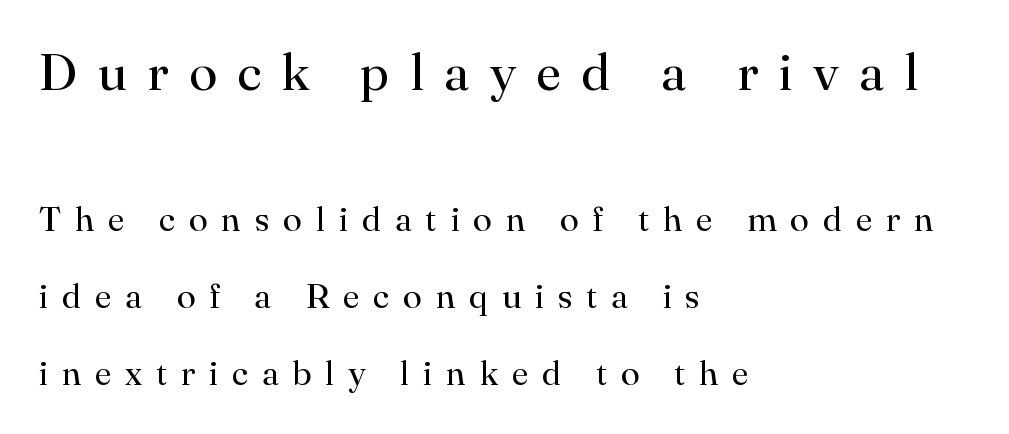
These two chunks differ in scale, with the top chunk taking the larger measure. The designer dialed line spacing up above the default. Think of a printed novel: that variable character pitch is what you see here. The font's upright variant was chosen for this text. Beneath every word, the page is bare. Students, note that the glyphs here are deliberately spaced far apart.
